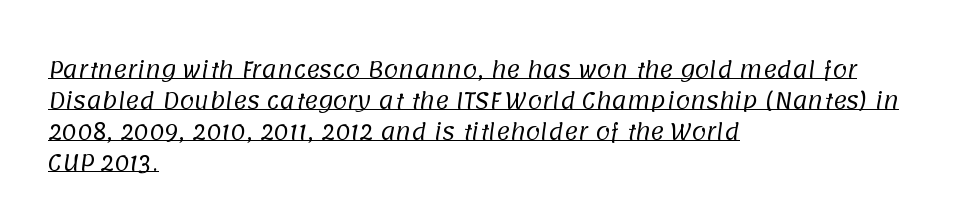
Each stroke keeps to a modest, everyday thickness or less. Honestly, the letter spacing is just normal — you wouldn't notice it. Caption: lettering with a line underneath. Compared with typical paragraphs, the rows here are spaced about the same. These lines are set flush left with a ragged right edge.
